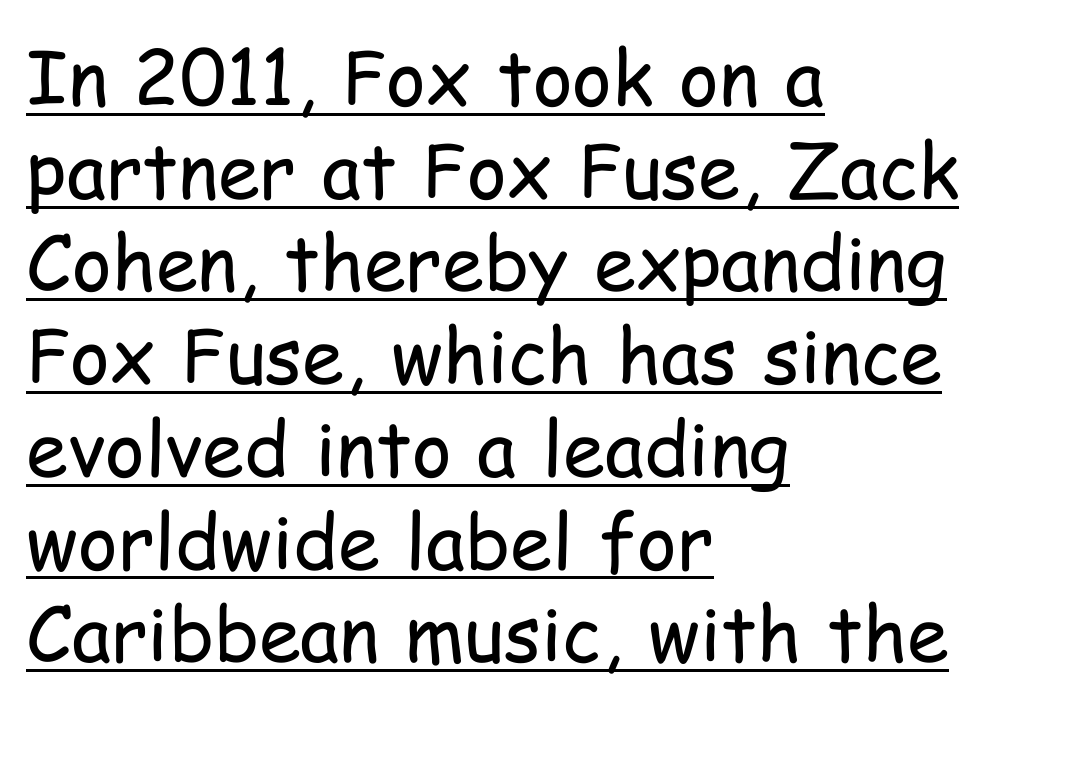
{"serif": "no", "italic": "no", "bold": "no", "weight": "regular", "width": "condensed", "stroke_contrast": "low", "x_height": "medium", "monospaced": "no", "underline": "yes", "align": "left", "line_spacing_ratio": 1.22, "letter_spacing": "normal", "letter_spacing_em": 0.0, "glyph_px": 76}
